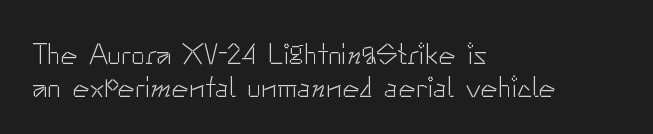
{"serif": "no", "italic": "no", "bold": "no", "weight": "light", "width": "normal", "stroke_contrast": "low", "x_height": "small", "monospaced": "no", "underline": "no", "align": "left", "line_spacing": "tight", "line_spacing_ratio": 1.15, "letter_spacing": "normal", "letter_spacing_em": 0.0, "glyph_px": 29}
